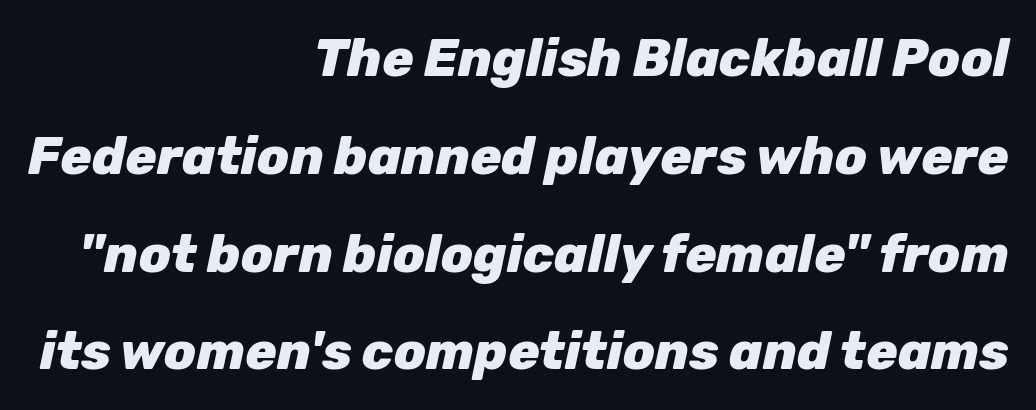
Q: Is the text bold? A: Yes.
Q: Is the text italic (slanted)? A: Yes, it leans right by about 12 degrees.
Q: Is the text underlined? A: No.
Q: How is the paragraph aligned? A: Right-aligned.
Q: Is the spacing between letters normal or unusually wide? A: Normal.
Q: Width (condensed, normal, or wide)? A: Normal.
Q: Stroke contrast? A: Low.
Q: x-height? A: Medium.
Q: Monospaced? A: No.
